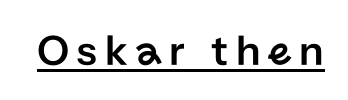
{"serif": "no", "italic": "no", "width": "normal", "stroke_contrast": "low", "x_height": "medium", "monospaced": "no", "underline": "yes", "glyph_px": 44}
